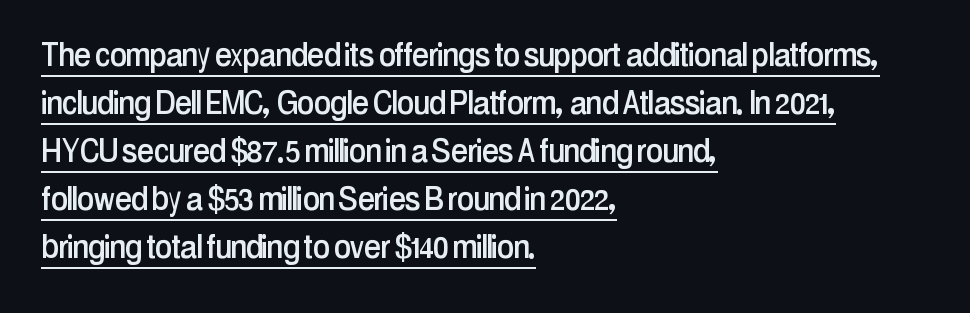
Q: Is the text italic (slanted)? A: No, it is upright.
Q: Is the typeface a serif or a sans-serif typeface? A: Sans-serif.
Q: Is the text underlined? A: Yes.
Q: How is the paragraph aligned? A: Left-aligned.
Q: Is the spacing between letters normal or unusually wide? A: Normal.
Q: Is the spacing between lines tight, normal or loose? A: Normal.
Q: Width (condensed, normal, or wide)? A: Condensed.
Q: Stroke contrast? A: Low.
Q: x-height? A: Medium.
Q: Monospaced? A: No.
